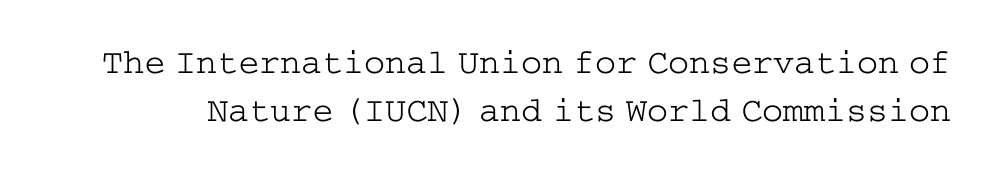
The image shows 35 px light, wide serif type, upright; set normal line spacing (1.36x), normal letter spacing, not underlined; low stroke contrast and a medium x-height.
